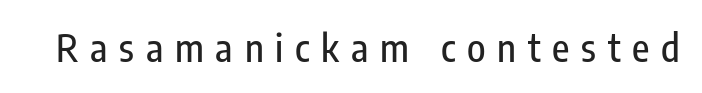
The string is rendered with underlining switched off. There is plenty of visible air inserted between adjacent glyphs. Each letter's strokes conclude bluntly, with no projecting serifs. Think of a printed novel: that variable character pitch is what you see here. Ascenders rise straight up at ninety degrees.
